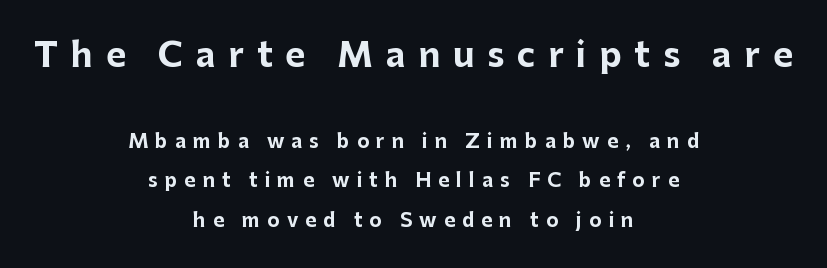
The image shows 34 px bold sans-serif type, upright; set centered, loose line spacing (2.06x), unusually wide letter spacing (+0.37 em), not underlined; the first (top) block is 1.79x larger; low stroke contrast and a medium x-height.
